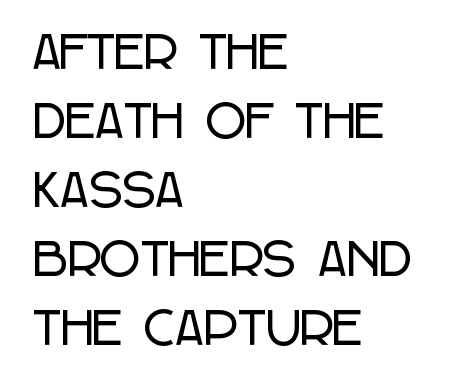
The image shows 44 px condensed sans-serif type, upright; set left-aligned, normal line spacing (1.57x), normal letter spacing, not underlined; low stroke contrast and a large x-height.
